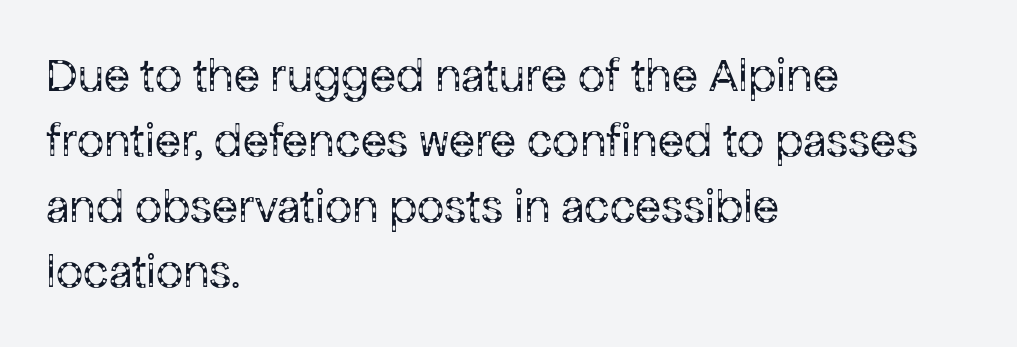
{"serif": "no", "italic": "no", "bold": "no", "weight": "regular", "width": "normal", "stroke_contrast": "low", "x_height": "medium", "monospaced": "no", "underline": "no", "align": "left", "line_spacing": "normal", "line_spacing_ratio": 1.36, "letter_spacing": "normal", "letter_spacing_em": 0.0, "glyph_px": 48}
